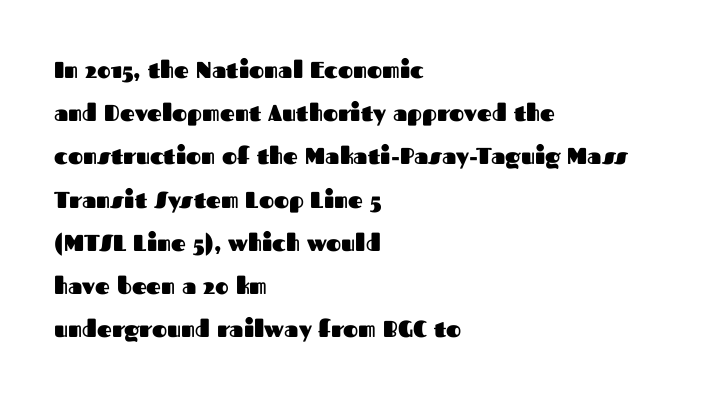
Q: Is the text bold? A: Yes.
Q: Is the text italic (slanted)? A: No, it is upright.
Q: Is the text underlined? A: No.
Q: How is the paragraph aligned? A: Left-aligned.
Q: Is the spacing between letters normal or unusually wide? A: Normal.
